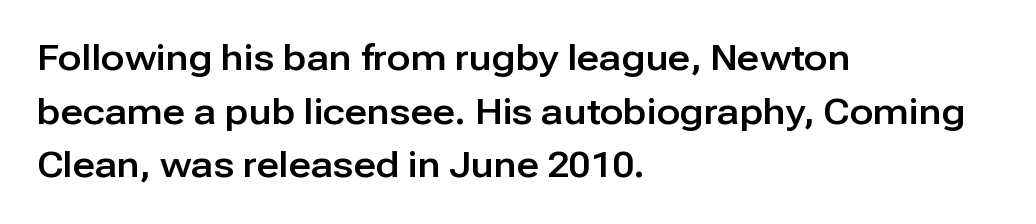
Q: Is the text italic (slanted)? A: No, it is upright.
Q: Is the typeface a serif or a sans-serif typeface? A: Sans-serif.
Q: Is the text underlined? A: No.
Q: How is the paragraph aligned? A: Left-aligned.
Q: Is the spacing between letters normal or unusually wide? A: Normal.
Q: Is the spacing between lines tight, normal or loose? A: Normal.
Q: Width (condensed, normal, or wide)? A: Normal.
Q: Stroke contrast? A: Low.
Q: x-height? A: Medium.
Q: Monospaced? A: No.
